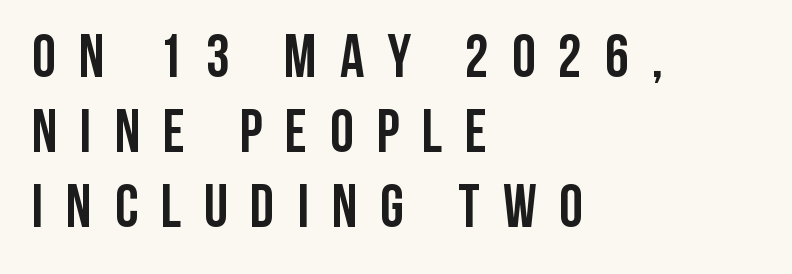
Q: Is the text bold? A: Yes.
Q: Is the text italic (slanted)? A: No, it is upright.
Q: Is the typeface a serif or a sans-serif typeface? A: Sans-serif.
Q: Is the text underlined? A: No.
Q: How is the paragraph aligned? A: Left-aligned.
Q: Is the spacing between letters normal or unusually wide? A: Unusually wide.
Q: Is the spacing between lines tight, normal or loose? A: Normal.
Q: Width (condensed, normal, or wide)? A: Condensed.
Q: Stroke contrast? A: Low.
Q: x-height? A: Large.
Q: Monospaced? A: No.
